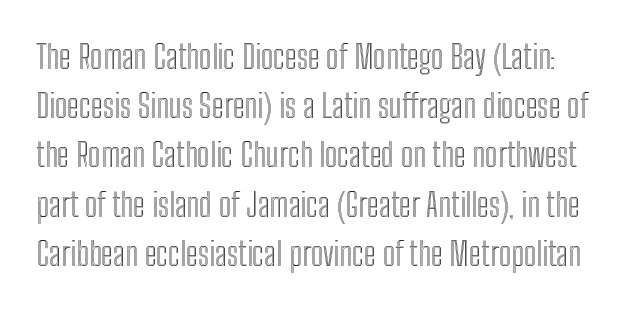
Does the lettering tilt? It doesn't — this is upright. Note the varied advance widths — an 'i' is clearly narrower than an 'm'. How would I describe the line gaps? Plain and ordinary. Spacing between characters is what you'd get straight out of the box.
